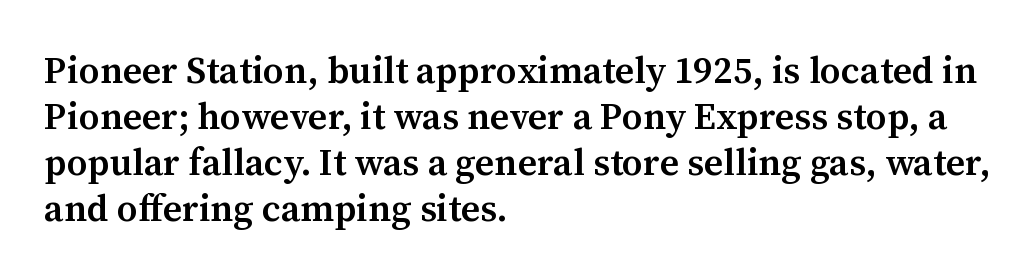
{"serif": "yes", "italic": "no", "bold": "semi", "weight": "semibold", "width": "normal", "stroke_contrast": "medium", "x_height": "medium", "monospaced": "no", "underline": "no", "align": "left", "line_spacing_ratio": 1.24, "letter_spacing": "normal", "letter_spacing_em": 0.0, "glyph_px": 37}
